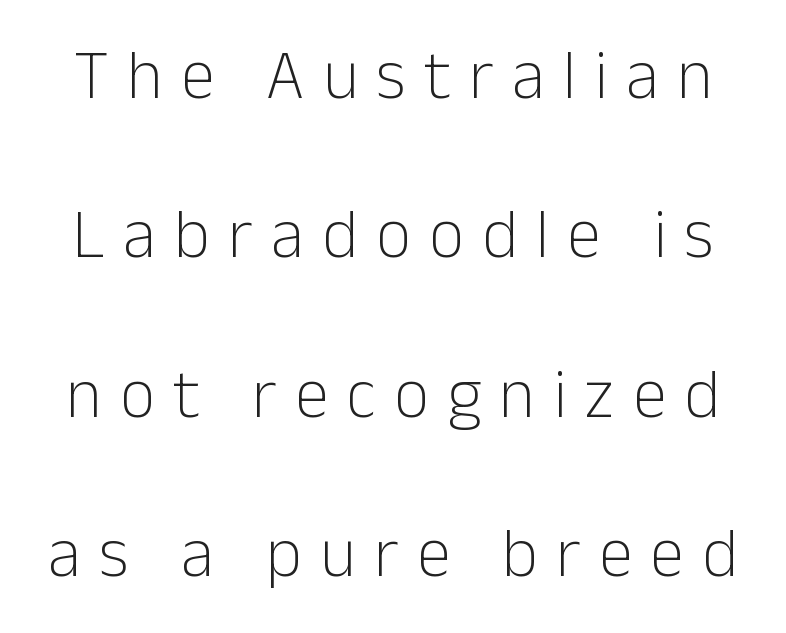
The image shows 69 px light sans-serif type, upright; set loose line spacing (2.31x), unusually wide letter spacing (+0.26 em), not underlined; low stroke contrast and a medium x-height.
